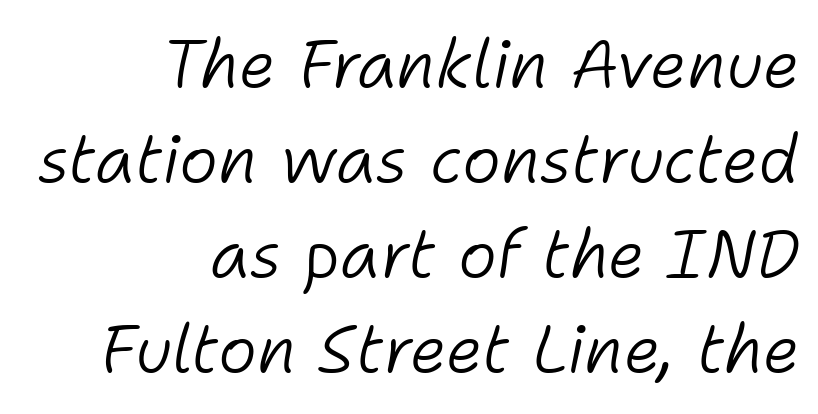
Regular leading. A quiet, ordinary-to-light weight characterises the typeface. Quick note: underline off. Leftover space on each line is placed entirely before the opening word.
